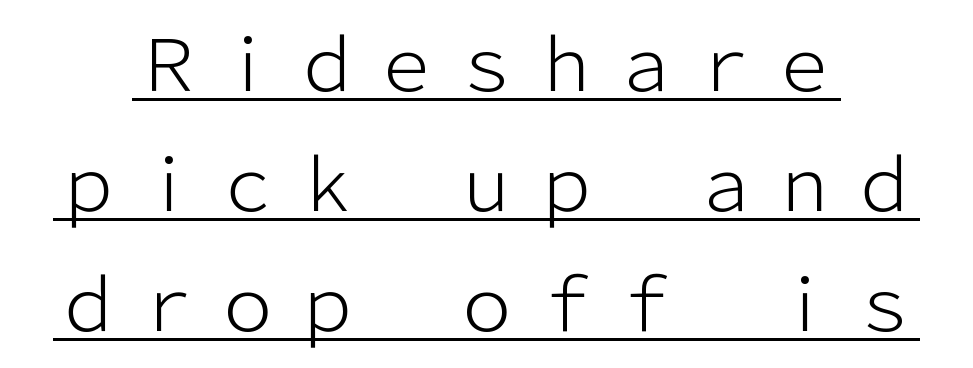
{"serif": "no", "italic": "no", "bold": "no", "weight": "light", "width": "normal", "stroke_contrast": "low", "x_height": "medium", "monospaced": "no", "underline": "yes", "align": "center", "line_spacing": "normal", "line_spacing_ratio": 1.69, "glyph_px": 71}
